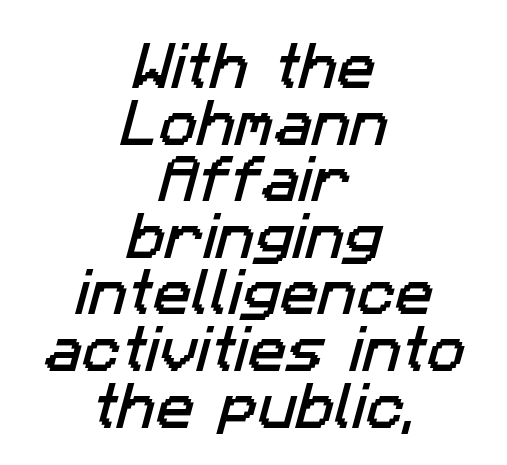
The image shows 51 px sans-serif type; set centered, tight line spacing (1.11x), normal letter spacing, not underlined; low stroke contrast and a medium x-height.
